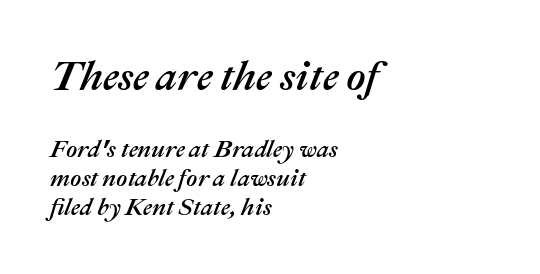
The image shows 42 px text type, italic (leaning right); set left-aligned, line spacing 1.21x, normal letter spacing, not underlined; the first (top) block is 1.75x larger; medium stroke contrast and a medium x-height.
